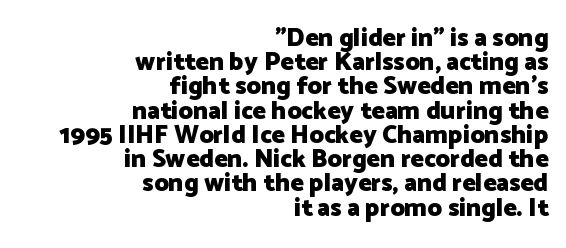
Q: Is the text bold? A: Yes.
Q: Is the text italic (slanted)? A: No, it is upright.
Q: Is the text underlined? A: No.
Q: How is the paragraph aligned? A: Right-aligned.
Q: Is the spacing between letters normal or unusually wide? A: Normal.
Q: Is the spacing between lines tight, normal or loose? A: Tight.
